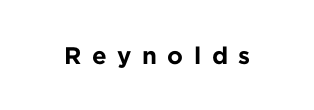
Q: Is the text bold? A: Yes.
Q: Is the text italic (slanted)? A: No, it is upright.
Q: Is the text underlined? A: No.
Q: Is the spacing between letters normal or unusually wide? A: Unusually wide.
